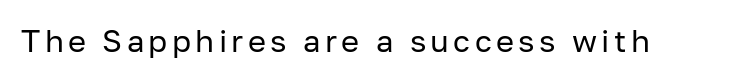
The image shows 31 px regular-weight sans-serif type, upright; set not underlined; low stroke contrast and a medium x-height.
